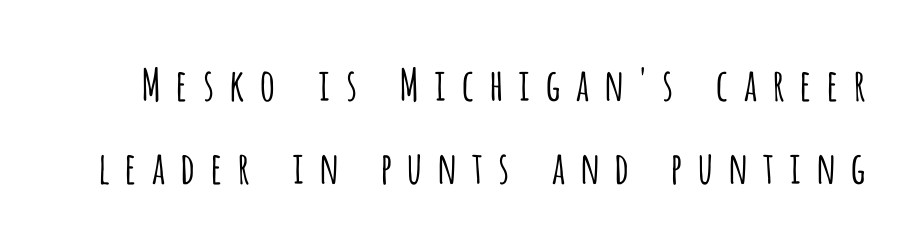
The image shows 44 px light, condensed sans-serif type, upright; set line spacing 1.89x, unusually wide letter spacing (+0.27 em), not underlined; low stroke contrast and a large x-height.
